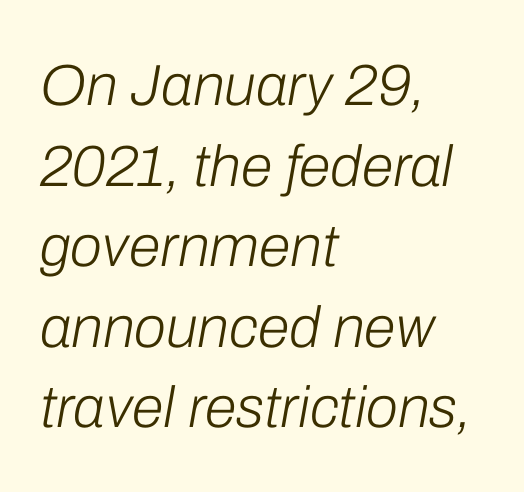
The line texture is even and compact thanks to regular tracking. Honestly, there is no underline to notice here at all. In terms of posture, this sample is oblique. The passage shown stacks its lines at a standard gap. Stroke thickness stays within the range of a standard reading face or lighter.
